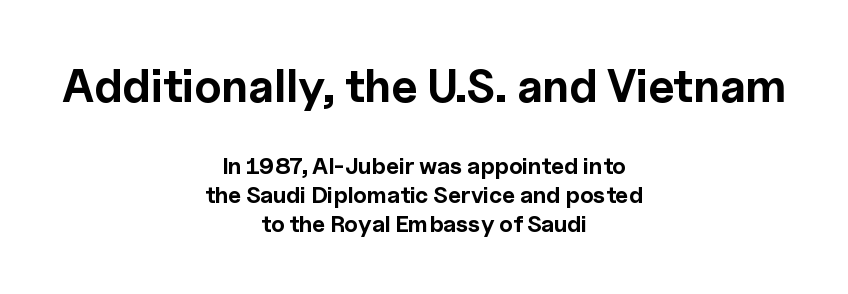
Q: Is the text bold? A: Yes.
Q: Is the text italic (slanted)? A: No, it is upright.
Q: Is the typeface a serif or a sans-serif typeface? A: Sans-serif.
Q: Is the text underlined? A: No.
Q: How is the paragraph aligned? A: Centered.
Q: Is the spacing between letters normal or unusually wide? A: Normal.
Q: Is the spacing between lines tight, normal or loose? A: Normal.
Q: Which block of text is set in a larger size, the first (top) or the second (bottom)? A: The first (top) one.
Q: Width (condensed, normal, or wide)? A: Normal.
Q: x-height? A: Medium.
Q: Monospaced? A: No.
